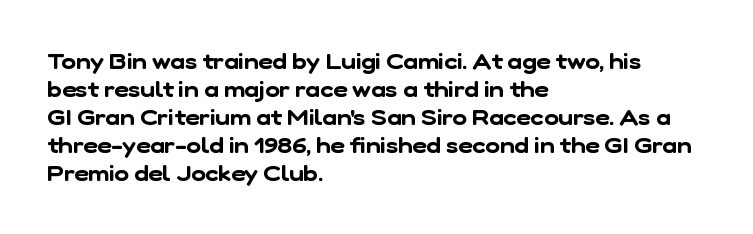
The image shows 22 px text type; set left-aligned, normal line spacing (1.27x), normal letter spacing, not underlined.
